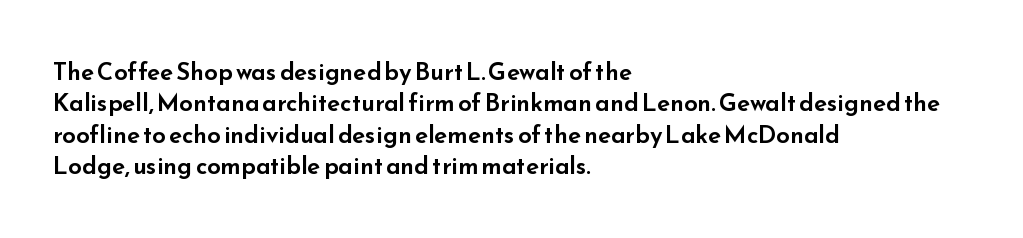
The image shows 24 px text type, upright; set left-aligned, normal line spacing (1.31x), normal letter spacing, not underlined.
